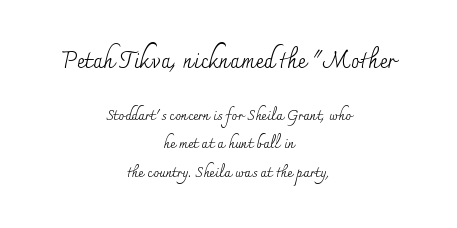
{"bold": "no", "underline": "no", "align": "center", "line_spacing": "loose", "line_spacing_ratio": 2.02, "letter_spacing": "normal", "letter_spacing_em": 0.0, "larger_block": "first", "size_ratio": 1.57, "glyph_px": 22}
